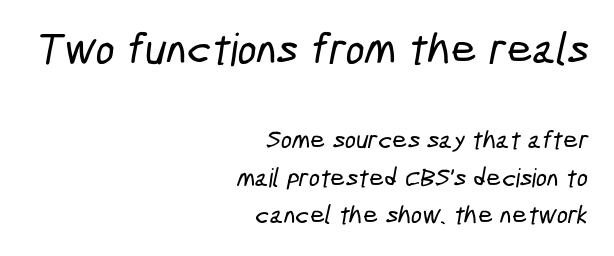
Q: Is the typeface a serif or a sans-serif typeface? A: Sans-serif.
Q: Is the text underlined? A: No.
Q: How is the paragraph aligned? A: Right-aligned.
Q: Is the spacing between letters normal or unusually wide? A: Normal.
Q: Is the spacing between lines tight, normal or loose? A: Normal.
Q: Which block of text is set in a larger size, the first (top) or the second (bottom)? A: The first (top) one.
Q: Width (condensed, normal, or wide)? A: Condensed.
Q: Stroke contrast? A: Low.
Q: x-height? A: Medium.
Q: Monospaced? A: No.
